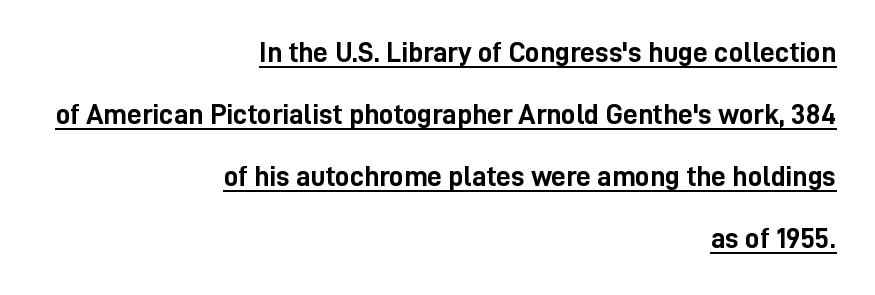
Honestly, the rows look like they've been pulled way apart. Underlining? Definitely there. Compared with typical body copy, the letter spacing here is the same. Notice how thick the strokes are: this is what a full bold looks like. The rendering uses natural spacing where letterforms have individual widths.
